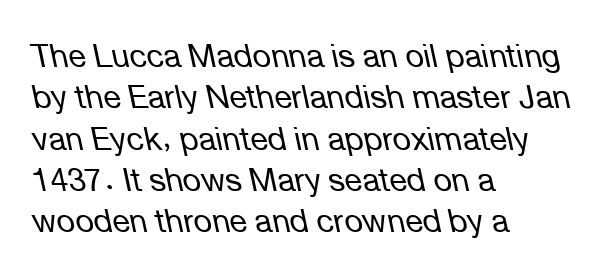
{"italic": "yes", "lean": "left", "slant_degrees": 12, "bold": "no", "weight": "regular", "width": "normal", "stroke_contrast": "low", "x_height": "medium", "monospaced": "no", "underline": "no", "align": "left", "line_spacing": "normal", "line_spacing_ratio": 1.29, "letter_spacing": "normal", "letter_spacing_em": 0.0, "glyph_px": 32}
